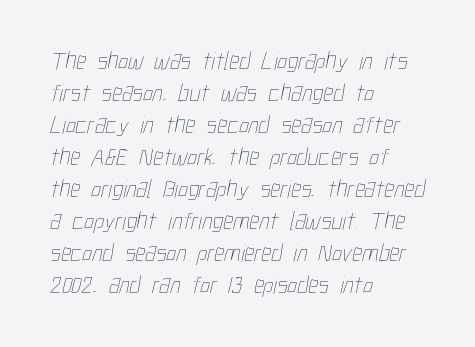
The typeface has the unassuming heft of standard copy or less. Spacing between characters is what you'd get straight out of the box. Short and long lines alike share a common starting point at left. Does the leading feel generous? No, just average.
